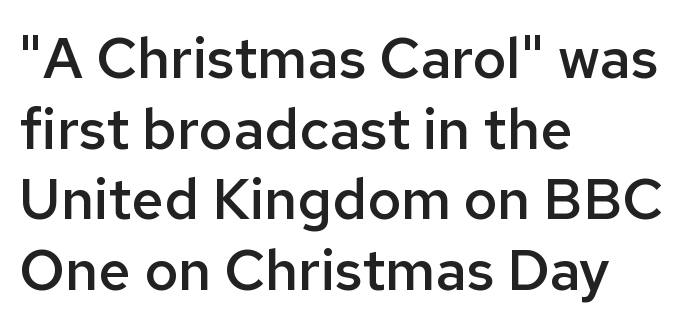
One-word summary of the alignment: left. A fair bit of extra ink — the face is semibold, not bold. These lines are rendered in a variable-pitch font. Style check: upright. Underlining? Definitely not there. Honestly, the letter spacing is just normal — you wouldn't notice it.
